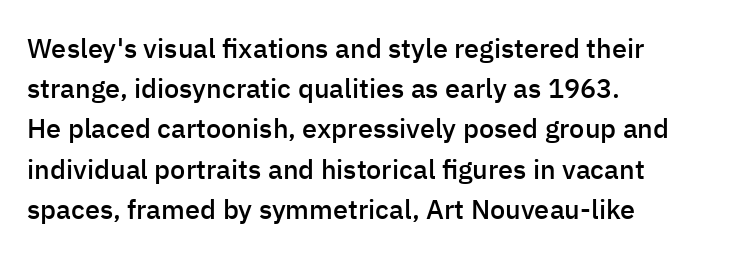
The image shows 27 px text type, upright; set left-aligned, normal line spacing (1.49x), normal letter spacing, not underlined.
